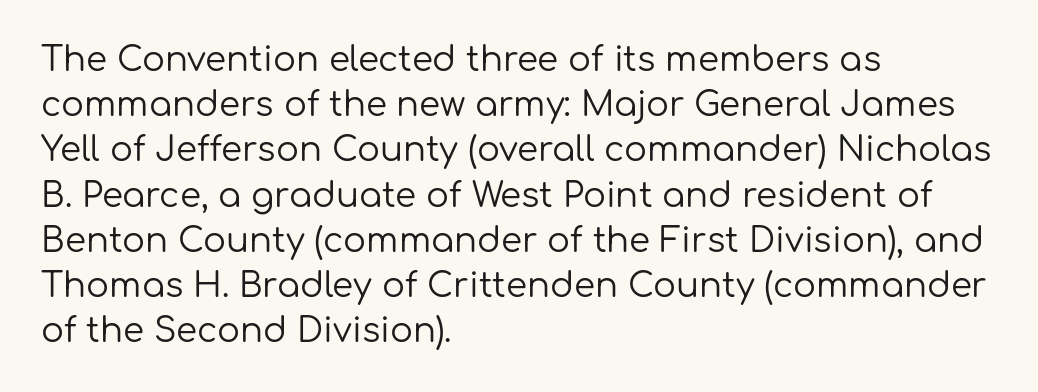
Each row of text sits above clean, open space. Note: no serifs on the glyphs. The passage shown is typed in a proportional face where columns would drift. Italic: no, the glyphs are upright roman. The face used here is rendered with its standard letterfit. Which margin do the lines hug? The left one — the right edge is uneven.
